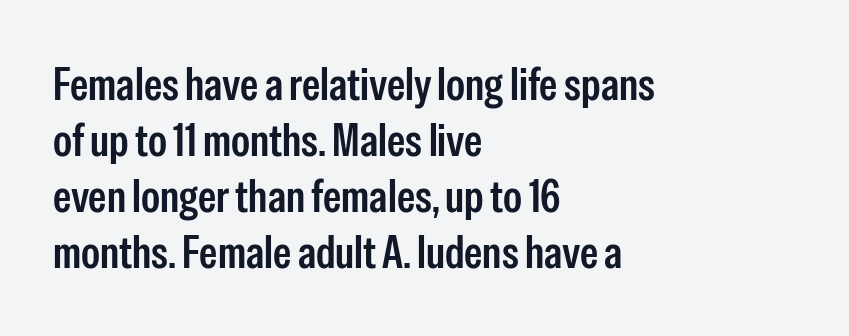
Honestly, the letter spacing is just normal — you wouldn't notice it. Note: no serifs on the glyphs. Proportional: the letters do not fall into vertical columns. The strokes are fattened partway — semibold, not bold.
